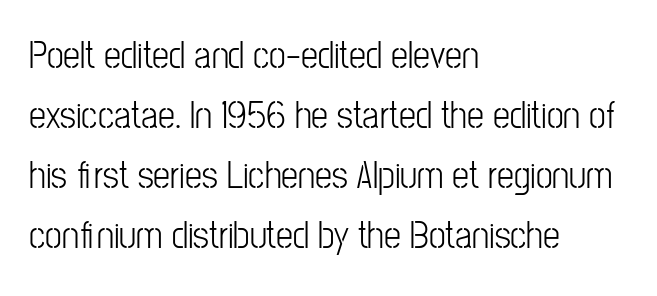
{"serif": "no", "italic": "no", "bold": "no", "weight": "light", "width": "condensed", "stroke_contrast": "low", "x_height": "medium", "monospaced": "no", "underline": "no", "align": "left", "line_spacing": "normal", "line_spacing_ratio": 1.58, "letter_spacing": "normal", "letter_spacing_em": 0.0, "glyph_px": 38}
